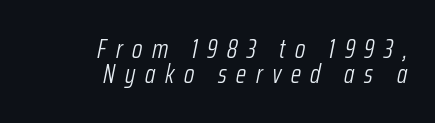
Descenders hang freely into open space. It's the slanting kind of type. Look at the tracking — it's clearly loosened, letters drifting apart. Notice how the passage keeps a crisp vertical edge on the right only. Rows of type sit shoulder to shoulder in the vertical direction.
